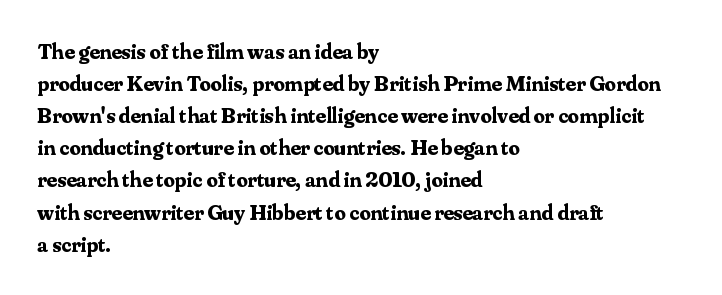
These lines were composed using upright roman letters. Bare-footed words on every line. The vertical gap from one line to the next is medium. Leftover space on each line is placed entirely after the last word. The line texture is even and compact thanks to regular tracking.
